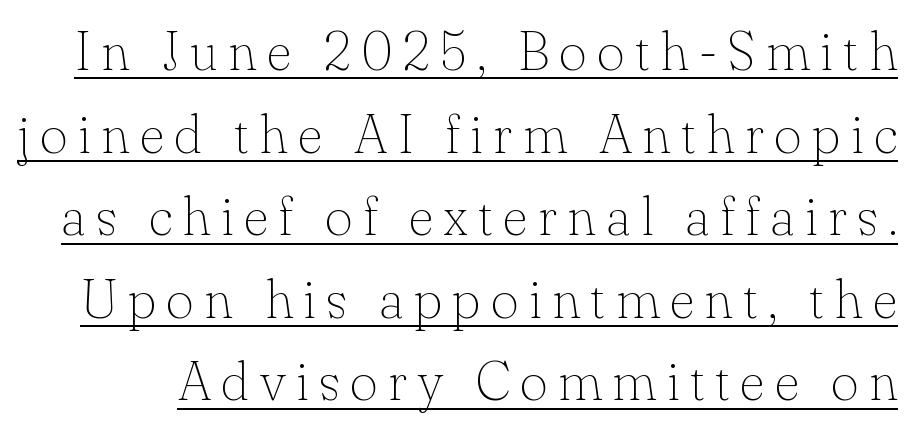
Is there much room between lines? A standard amount, neither cramped nor airy. A typographer would call this underscored text. Note: serifs present on the glyphs. Is this a fixed-width face? No — the glyphs have proportional, varying widths.
